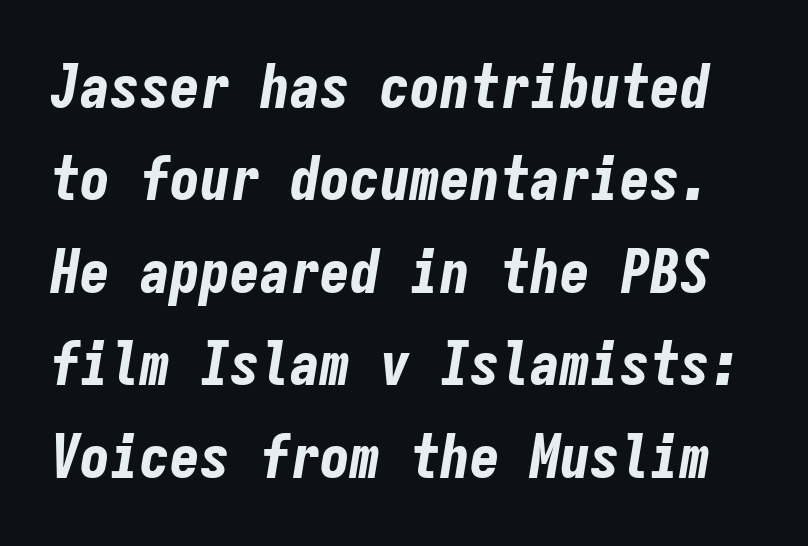
The image shows 60 px bold, condensed type, italic (leaning right), monospaced; set normal line spacing (1.54x), normal letter spacing, not underlined; low stroke contrast and a medium x-height.
